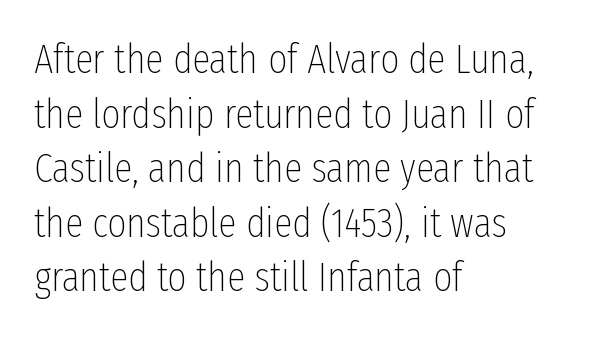
Does the lettering tilt? It doesn't — this is upright. Each stroke keeps to a modest, everyday thickness or less. Notice how the passage keeps a crisp vertical edge on the left only. Varying glyph widths throughout — classic text-font behaviour. Check the space under the baseline: it is left empty.
